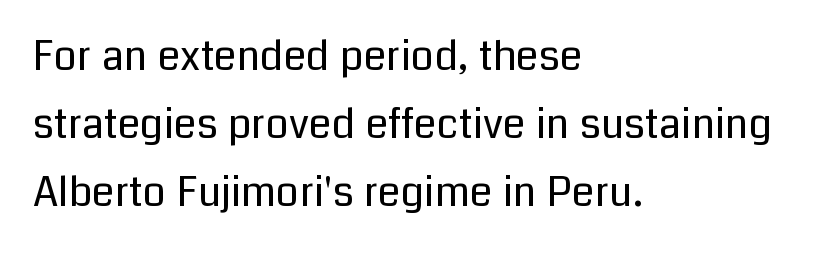
Q: Is the text bold? A: No.
Q: Is the text italic (slanted)? A: No, it is upright.
Q: Is the typeface a serif or a sans-serif typeface? A: Sans-serif.
Q: Is the text underlined? A: No.
Q: How is the paragraph aligned? A: Left-aligned.
Q: Is the spacing between letters normal or unusually wide? A: Normal.
Q: Is the spacing between lines tight, normal or loose? A: Normal.
Q: Width (condensed, normal, or wide)? A: Normal.
Q: Stroke contrast? A: Low.
Q: x-height? A: Medium.
Q: Monospaced? A: No.
